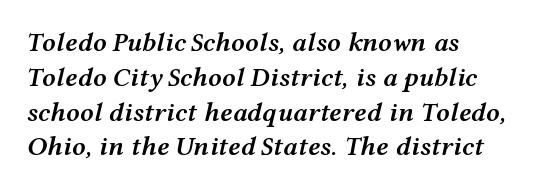
Q: Is the text bold? A: Semi-bold.
Q: Is the text italic (slanted)? A: Yes, it leans right by about 12 degrees.
Q: Is the text underlined? A: No.
Q: How is the paragraph aligned? A: Left-aligned.
Q: Is the spacing between letters normal or unusually wide? A: Normal.
Q: Is the spacing between lines tight, normal or loose? A: Normal.
